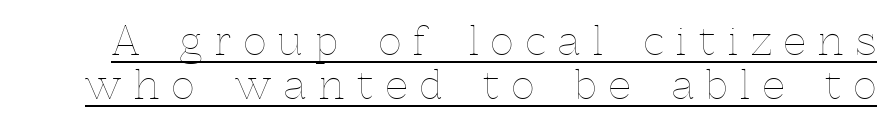
The image shows 39 px thin type, upright; set tight line spacing (1.13x), unusually wide letter spacing (+0.33 em), underlined; a medium x-height.
